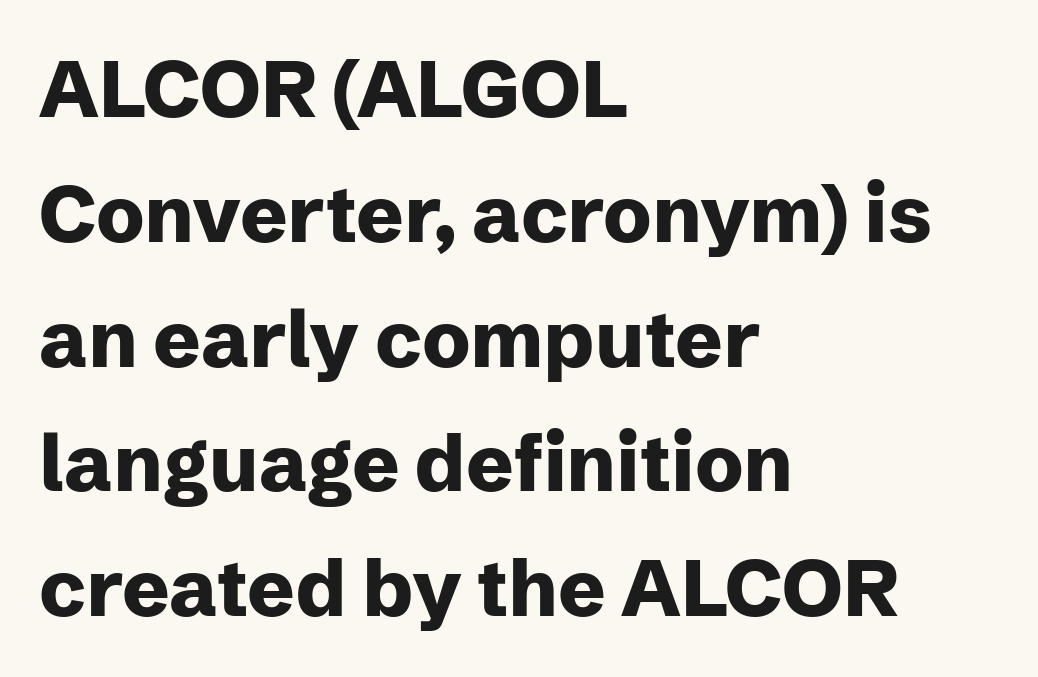
Q: Is the text bold? A: Yes.
Q: Is the text italic (slanted)? A: No, it is upright.
Q: Is the typeface a serif or a sans-serif typeface? A: Sans-serif.
Q: Is the text underlined? A: No.
Q: How is the paragraph aligned? A: Left-aligned.
Q: Is the spacing between letters normal or unusually wide? A: Normal.
Q: Is the spacing between lines tight, normal or loose? A: Normal.
Q: Width (condensed, normal, or wide)? A: Normal.
Q: Stroke contrast? A: Low.
Q: x-height? A: Medium.
Q: Monospaced? A: No.
